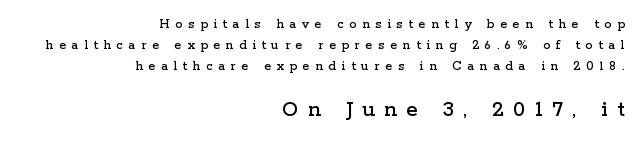
Q: Is the text italic (slanted)? A: No, it is upright.
Q: Is the text underlined? A: No.
Q: How is the paragraph aligned? A: Right-aligned.
Q: Is the spacing between letters normal or unusually wide? A: Unusually wide.
Q: Is the spacing between lines tight, normal or loose? A: Normal.
Q: Which block of text is set in a larger size, the first (top) or the second (bottom)? A: The second (bottom) one.
